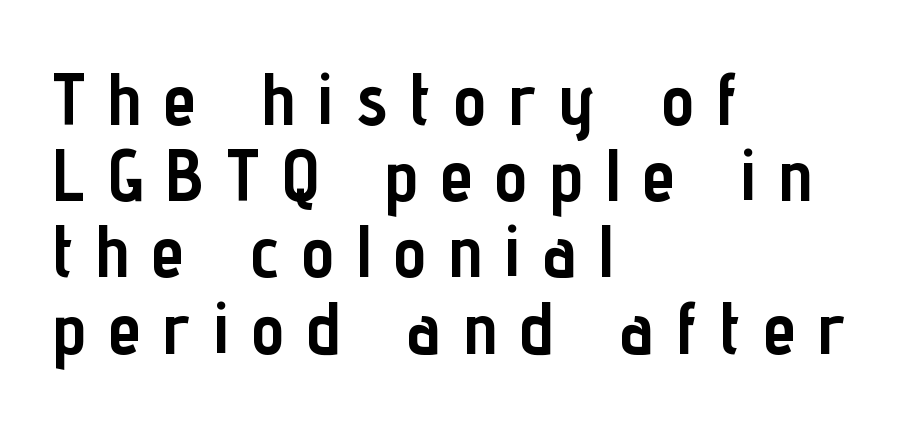
The image shows 74 px semibold, condensed sans-serif type, upright; set left-aligned, tight line spacing (1.03x), unusually wide letter spacing (+0.31 em), not underlined; low stroke contrast and a medium x-height.
